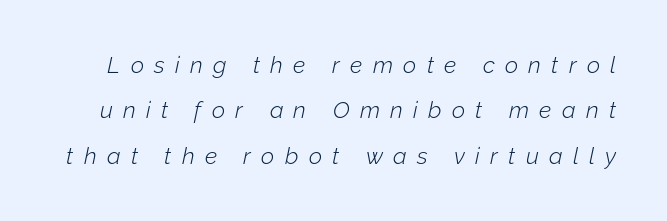
Is there much room between lines? Yes — plenty of vertical air separates them. No extra ink here — the face is not bold. Is the letter spacing exaggerated? Yes — the characters are pushed far apart. Type without underlining. An italicized treatment has been applied to the whole sample.
